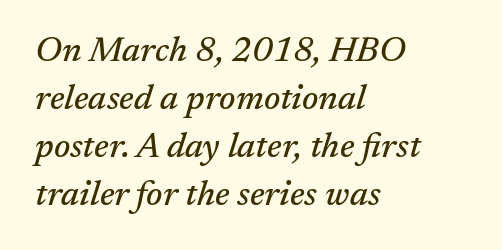
The image shows 35 px serif type, italic (leaning right); set left-aligned, normal line spacing (1.37x), normal letter spacing, not underlined; medium stroke contrast and a medium x-height.
